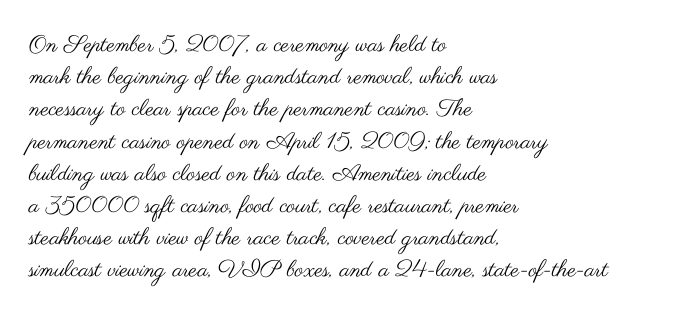
Q: Is the text bold? A: No.
Q: Is the text italic (slanted)? A: Yes.
Q: Is the text underlined? A: No.
Q: How is the paragraph aligned? A: Left-aligned.
Q: Is the spacing between letters normal or unusually wide? A: Normal.
Q: Is the spacing between lines tight, normal or loose? A: Normal.
